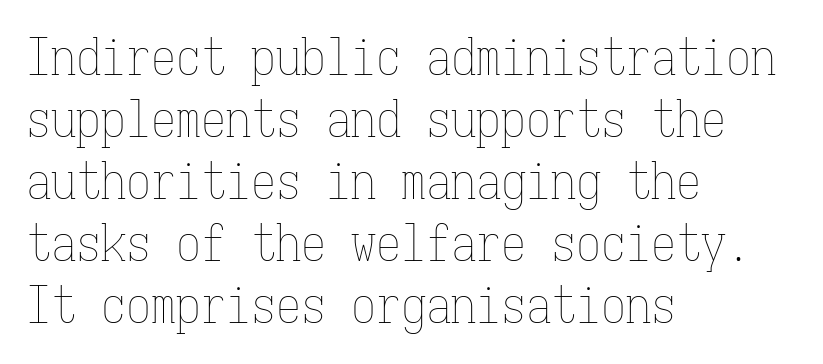
The image shows 50 px thin, condensed type, upright, monospaced; set left-aligned, line spacing 1.24x, normal letter spacing, not underlined; low stroke contrast and a medium x-height.
